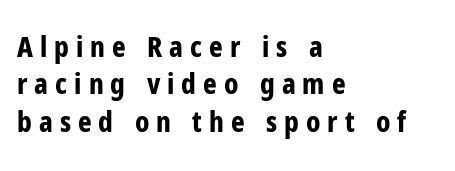
{"serif": "no", "italic": "no", "bold": "yes", "weight": "bold", "width": "condensed", "stroke_contrast": "low", "x_height": "medium", "monospaced": "no", "underline": "no", "align": "left", "line_spacing": "normal", "line_spacing_ratio": 1.29, "letter_spacing": "wide", "letter_spacing_em": 0.24, "glyph_px": 29}
